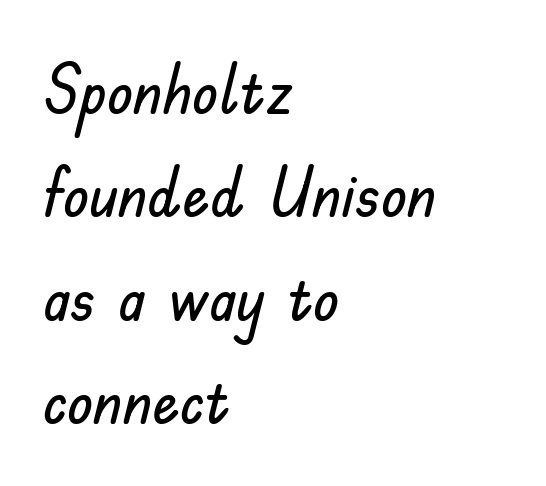
Q: Is the text italic (slanted)? A: Yes.
Q: Is the typeface a serif or a sans-serif typeface? A: Sans-serif.
Q: Is the text underlined? A: No.
Q: How is the paragraph aligned? A: Left-aligned.
Q: Is the spacing between letters normal or unusually wide? A: Normal.
Q: Is the spacing between lines tight, normal or loose? A: Normal.
Q: Width (condensed, normal, or wide)? A: Normal.
Q: Stroke contrast? A: Low.
Q: x-height? A: Small.
Q: Monospaced? A: No.
